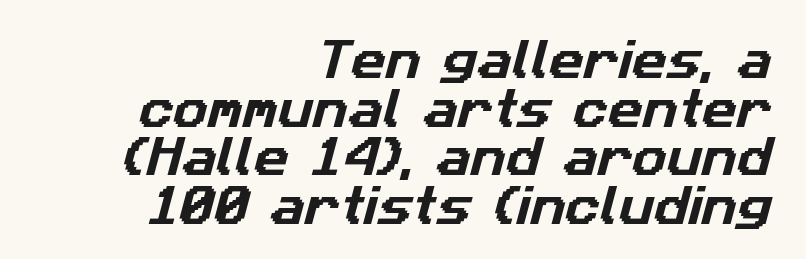
Descenders hang freely into open space. This sample has the flowing, uneven cadence of proportional lettering. The passage is arranged like a letterhead date or caption credit — flush right. This rendering employs a face without finishing strokes, i.e., a sans-serif.
